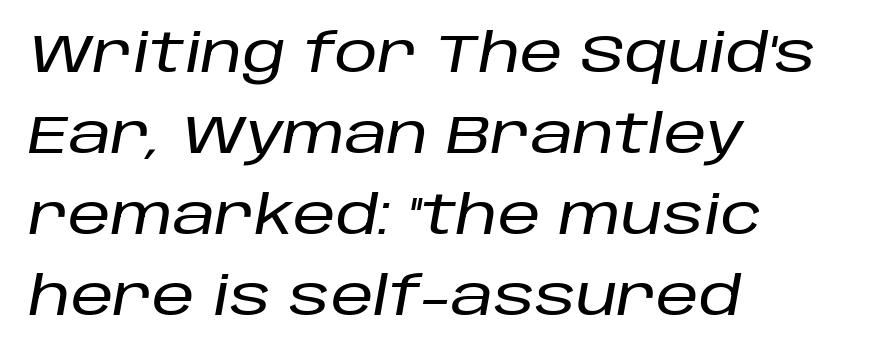
The image shows 54 px text type, italic (leaning right); set left-aligned, normal line spacing (1.5x), normal letter spacing, not underlined; low stroke contrast and a large x-height.
